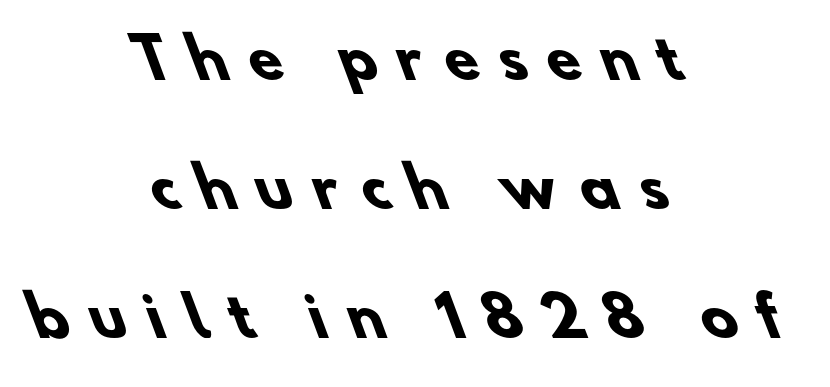
The image shows 55 px heavy sans-serif type; set centered, loose line spacing (2.35x), unusually wide letter spacing (+0.38 em), not underlined; low stroke contrast and a small x-height.
